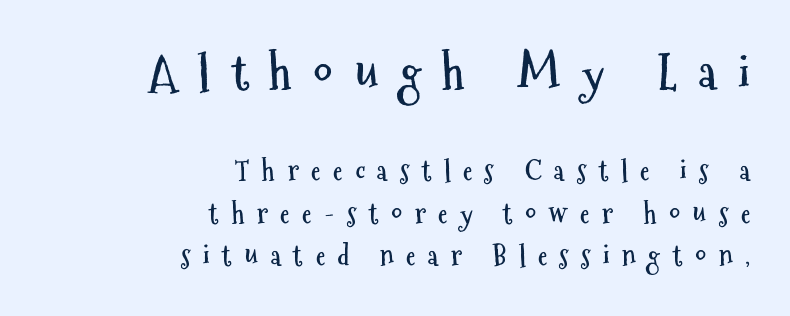
Q: Is the text bold? A: Yes.
Q: Is the text italic (slanted)? A: No, it is upright.
Q: Is the typeface a serif or a sans-serif typeface? A: Sans-serif.
Q: Is the text underlined? A: No.
Q: How is the paragraph aligned? A: Right-aligned.
Q: Is the spacing between letters normal or unusually wide? A: Unusually wide.
Q: Is the spacing between lines tight, normal or loose? A: Normal.
Q: Which block of text is set in a larger size, the first (top) or the second (bottom)? A: The first (top) one.
Q: Width (condensed, normal, or wide)? A: Condensed.
Q: Stroke contrast? A: Medium.
Q: x-height? A: Medium.
Q: Monospaced? A: No.
